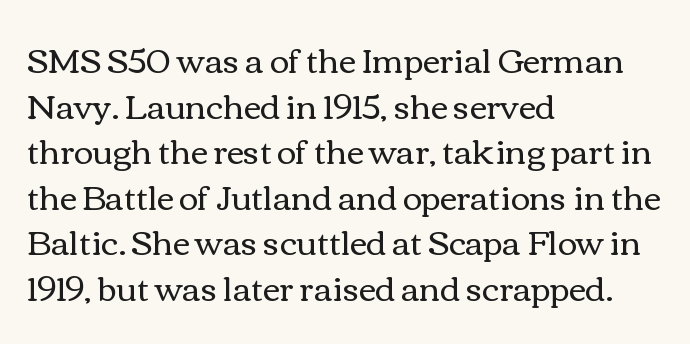
Q: Is the text bold? A: No.
Q: Is the text italic (slanted)? A: No, it is upright.
Q: Is the text underlined? A: No.
Q: How is the paragraph aligned? A: Left-aligned.
Q: Is the spacing between letters normal or unusually wide? A: Normal.
Q: Is the spacing between lines tight, normal or loose? A: Normal.
Q: Width (condensed, normal, or wide)? A: Wide.
Q: x-height? A: Medium.
Q: Monospaced? A: No.
